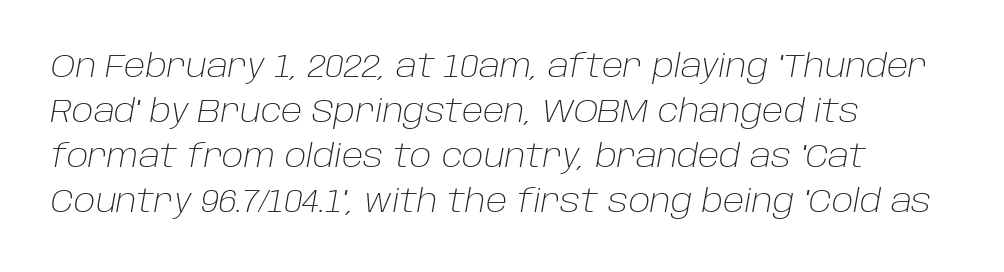
{"italic": "yes", "lean": "right", "slant_degrees": 10, "bold": "no", "weight": "light", "width": "normal", "stroke_contrast": "low", "x_height": "large", "monospaced": "no", "underline": "no", "align": "left", "line_spacing": "normal", "line_spacing_ratio": 1.41, "letter_spacing": "normal", "letter_spacing_em": 0.0, "glyph_px": 32}
